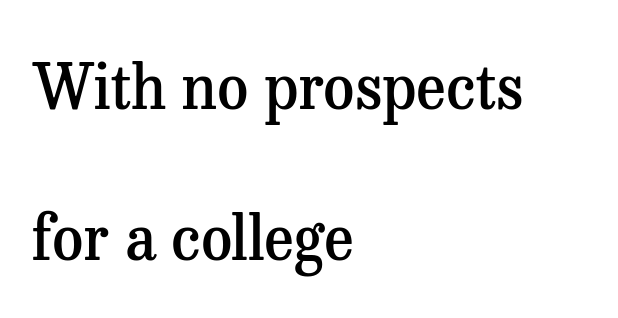
{"serif": "yes", "italic": "no", "bold": "semi", "weight": "semibold", "width": "normal", "stroke_contrast": "medium", "x_height": "medium", "monospaced": "no", "underline": "no", "align": "left", "line_spacing": "loose", "line_spacing_ratio": 2.47, "letter_spacing": "normal", "letter_spacing_em": 0.0, "glyph_px": 61}
